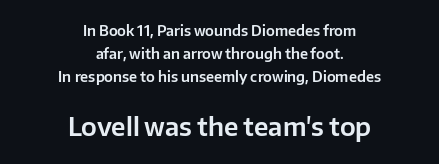
Q: Is the text italic (slanted)? A: No, it is upright.
Q: Is the text underlined? A: No.
Q: How is the paragraph aligned? A: Centered.
Q: Is the spacing between letters normal or unusually wide? A: Normal.
Q: Is the spacing between lines tight, normal or loose? A: Normal.
Q: Which block of text is set in a larger size, the first (top) or the second (bottom)? A: The second (bottom) one.
